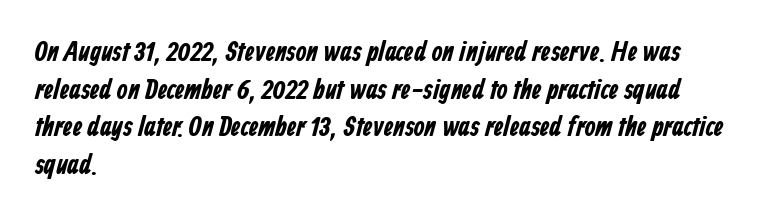
Q: Is the text bold? A: Yes.
Q: Is the typeface a serif or a sans-serif typeface? A: Sans-serif.
Q: Is the text underlined? A: No.
Q: How is the paragraph aligned? A: Left-aligned.
Q: Is the spacing between letters normal or unusually wide? A: Normal.
Q: Is the spacing between lines tight, normal or loose? A: Normal.
Q: Width (condensed, normal, or wide)? A: Condensed.
Q: Stroke contrast? A: Low.
Q: x-height? A: Medium.
Q: Monospaced? A: No.
